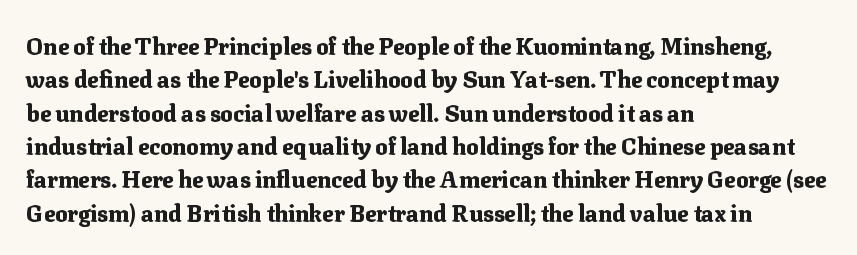
The image shows 23 px bold type, upright; set left-aligned, normal line spacing (1.45x), normal letter spacing, not underlined.
